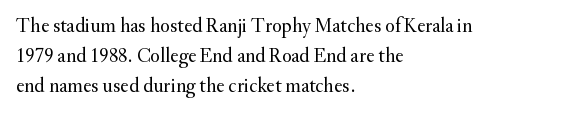
Q: Is the text bold? A: No.
Q: Is the text italic (slanted)? A: No, it is upright.
Q: Is the text underlined? A: No.
Q: How is the paragraph aligned? A: Left-aligned.
Q: Is the spacing between letters normal or unusually wide? A: Normal.
Q: Is the spacing between lines tight, normal or loose? A: Normal.
